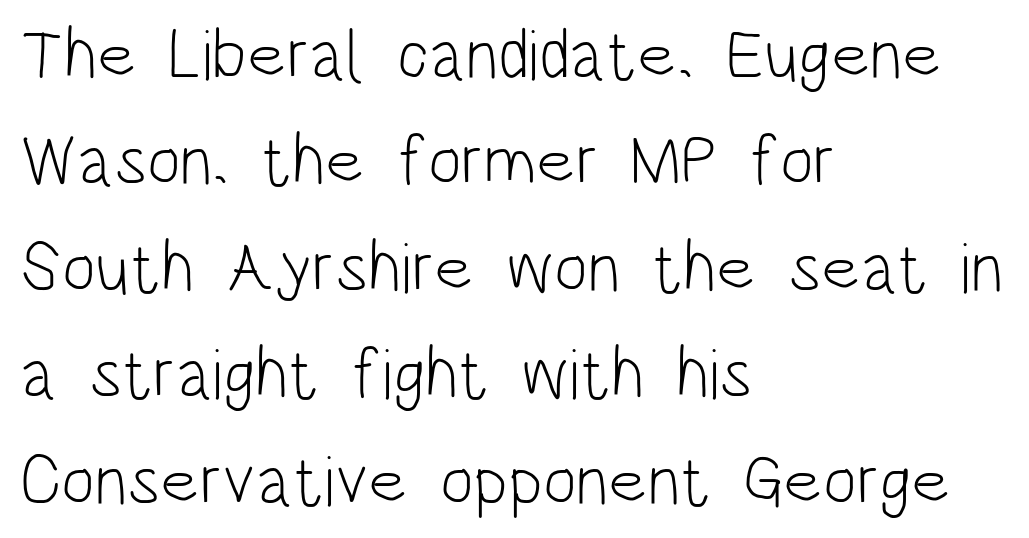
Normally led — the rows are evenly, conventionally spaced. A classic flush-left, rag-right setting is used for this passage. The lettering stays uniformly vertical, giving the passage a roman look. The type is set solid horizontally, with unmodified tracking. These lines are rendered in a variable-pitch font.
